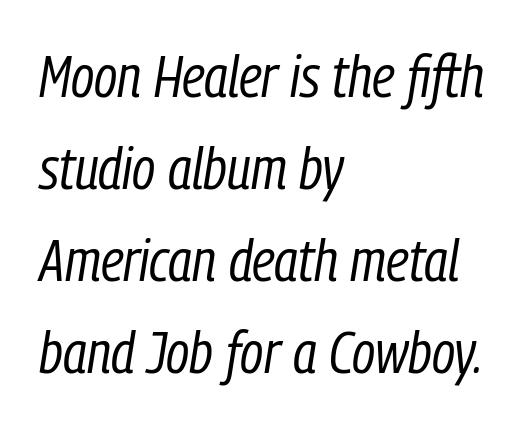
{"italic": "yes", "lean": "right", "slant_degrees": 9, "bold": "no", "weight": "regular", "width": "condensed", "stroke_contrast": "low", "x_height": "medium", "monospaced": "no", "underline": "no", "align": "left", "line_spacing": "normal", "line_spacing_ratio": 1.56, "letter_spacing": "normal", "letter_spacing_em": 0.0, "glyph_px": 59}
